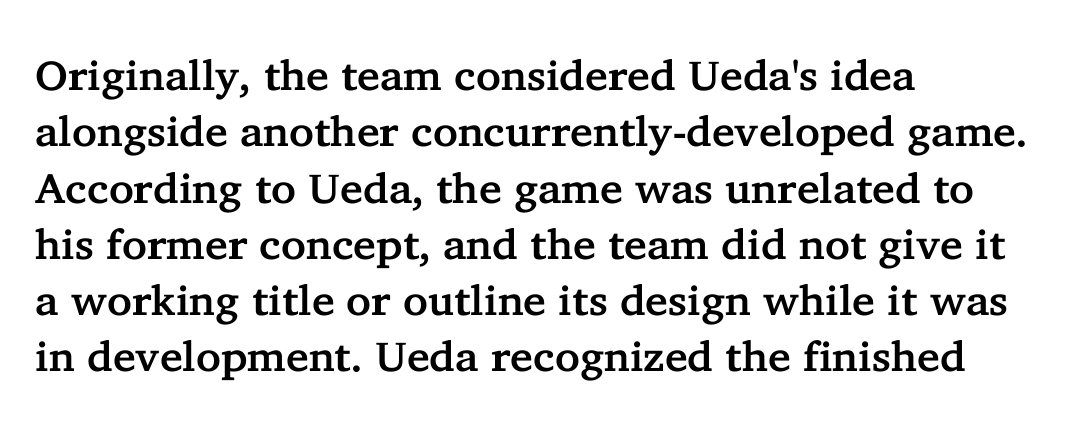
The passage shown is typed in a proportional face where columns would drift. Every character sits straight up, as roman type does. Nobody drew a line under any word here. The passage shown has conventional tracking throughout. The rag falls on the right side of this text block.
